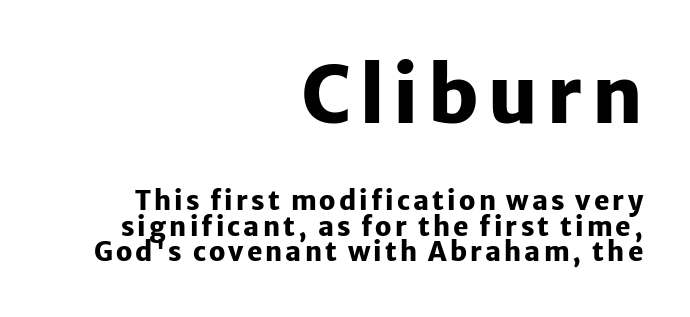
Q: Is the text bold? A: Yes.
Q: Is the text italic (slanted)? A: No, it is upright.
Q: Is the typeface a serif or a sans-serif typeface? A: Sans-serif.
Q: Is the text underlined? A: No.
Q: How is the paragraph aligned? A: Right-aligned.
Q: Is the spacing between lines tight, normal or loose? A: Tight.
Q: Which block of text is set in a larger size, the first (top) or the second (bottom)? A: The first (top) one.
Q: Width (condensed, normal, or wide)? A: Normal.
Q: Stroke contrast? A: Low.
Q: x-height? A: Medium.
Q: Monospaced? A: No.
